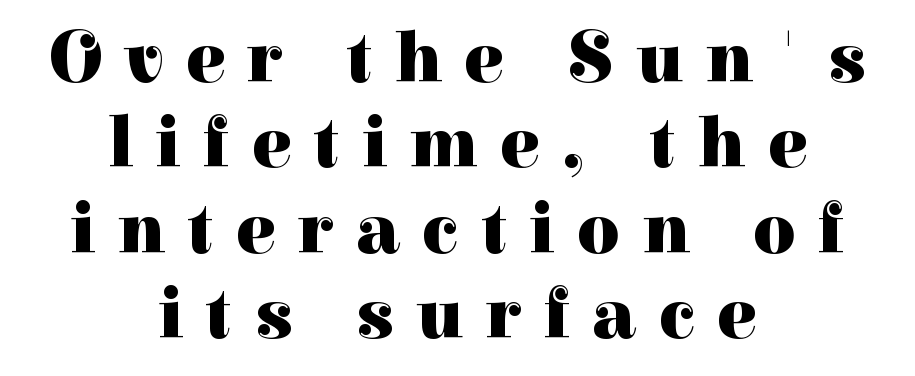
The image shows 73 px heavy serif type, upright; set centered, line spacing 1.17x, unusually wide letter spacing (+0.31 em), not underlined; high stroke contrast and a medium x-height.
